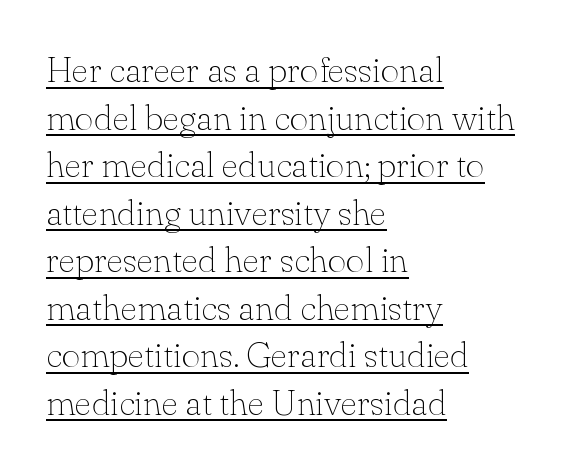
The image shows 36 px thin serif type, upright; set left-aligned, normal line spacing (1.32x), normal letter spacing, underlined; low stroke contrast and a small x-height.
